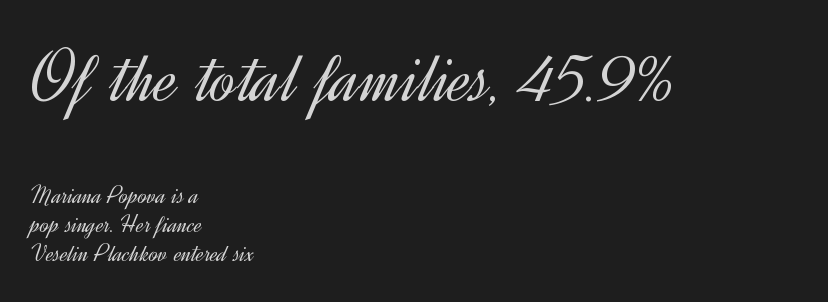
The letters carry no serifs — their stems end cleanly without finishing strokes. The letterforms sit at book weight or below. Clear beneath every line of the passage. Visually, the top section dominates because its glyphs are scaled up. Successive baselines arrive quickly, one right under another.
